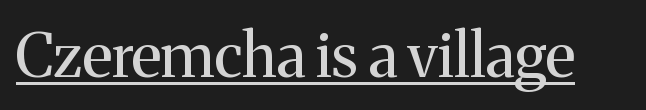
In designer terms, the underline attribute is active on this setting. Heft: none added — not bold. Here the designer chose a conventional face with non-uniform glyph widths. The passage shown is typeset with a serif family.
